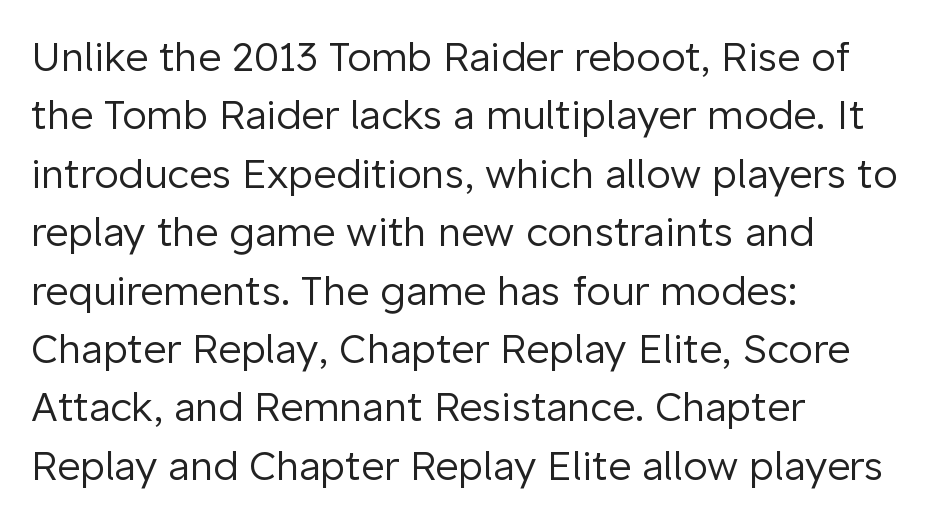
The space between consecutive lines is moderate. The face used here is a sans, in the tradition of grotesques and geometrics. The gap between lines stays unmarked. Teacher's note: observe the even left margin — that is flush-left alignment. Posture: vertical. This sample has the flowing, uneven cadence of proportional lettering.
